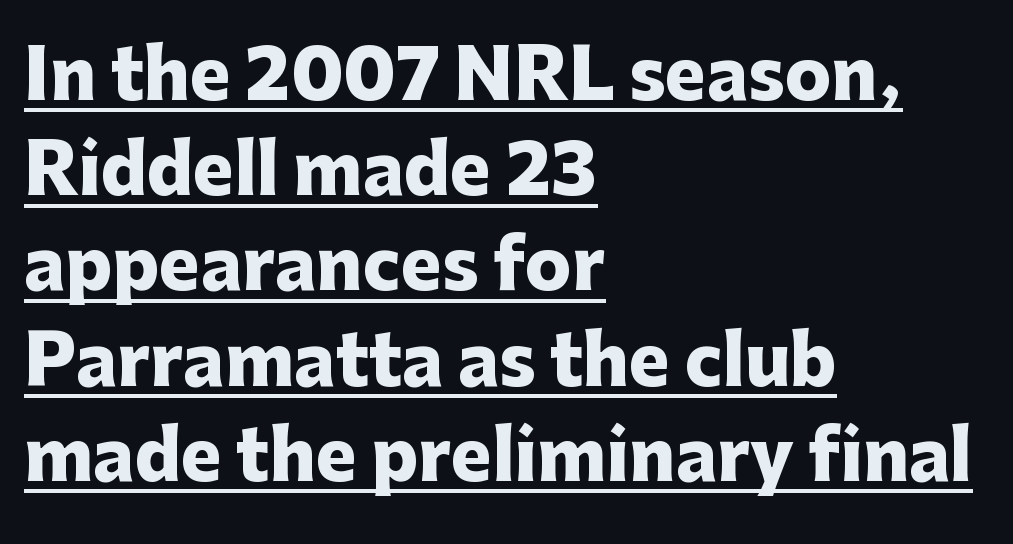
{"serif": "no", "italic": "no", "bold": "yes", "weight": "heavy", "width": "normal", "stroke_contrast": "low", "x_height": "medium", "monospaced": "no", "underline": "yes", "align": "left", "line_spacing": "normal", "line_spacing_ratio": 1.38, "letter_spacing": "normal", "letter_spacing_em": 0.0, "glyph_px": 69}
